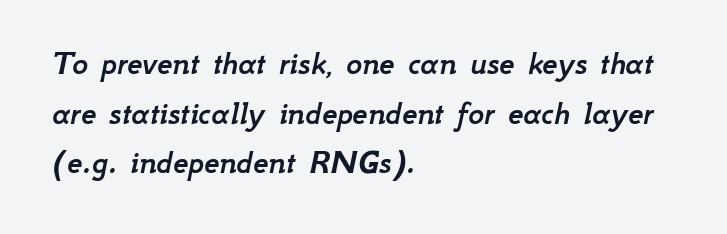
The image shows 34 px text type, italic (leaning right); set left-aligned, normal line spacing (1.46x), normal letter spacing, not underlined; low stroke contrast and a small x-height.
